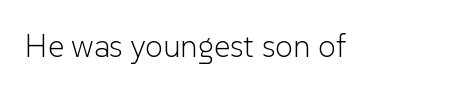
{"serif": "no", "italic": "no", "bold": "no", "weight": "light", "width": "normal", "stroke_contrast": "low", "x_height": "medium", "monospaced": "no", "underline": "no", "letter_spacing": "normal", "letter_spacing_em": 0.0, "glyph_px": 32}
